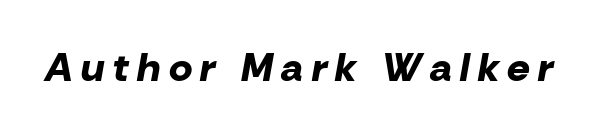
The letters are bold, with thick, heavy strokes. In terms of posture, this sample is oblique. Letter spacing: wide. Think of a printed novel: that variable character pitch is what you see here. Honestly, there is no underline to notice here at all.
